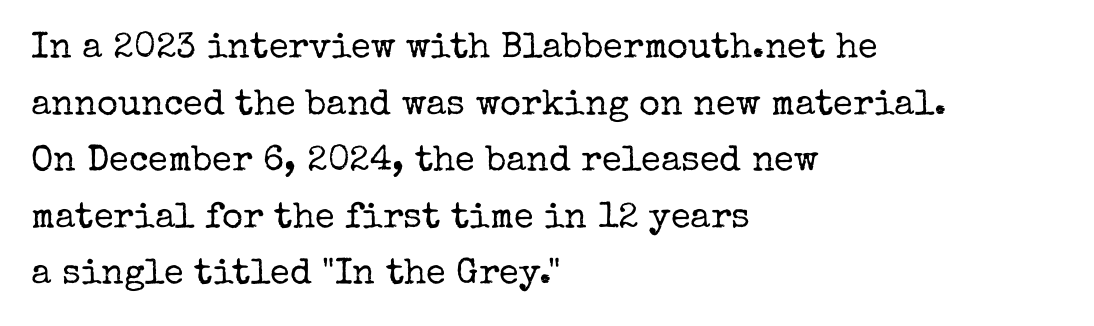
The image shows 36 px regular-weight serif type, upright; set left-aligned, normal line spacing (1.57x), normal letter spacing, not underlined; low stroke contrast and a medium x-height.
